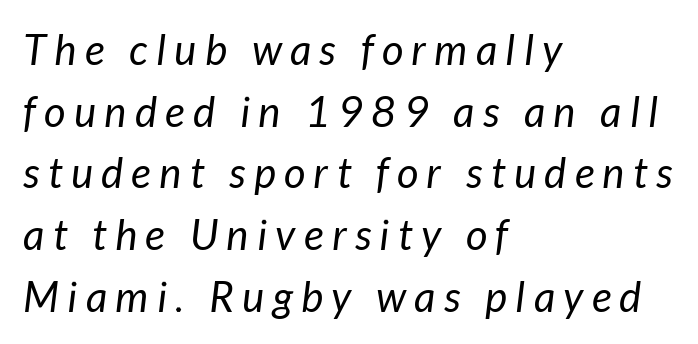
{"italic": "yes", "lean": "right", "slant_degrees": 7, "bold": "no", "weight": "regular", "width": "normal", "stroke_contrast": "low", "x_height": "medium", "monospaced": "no", "underline": "no", "align": "left", "line_spacing": "normal", "line_spacing_ratio": 1.47, "letter_spacing": "wide", "letter_spacing_em": 0.2, "glyph_px": 42}
